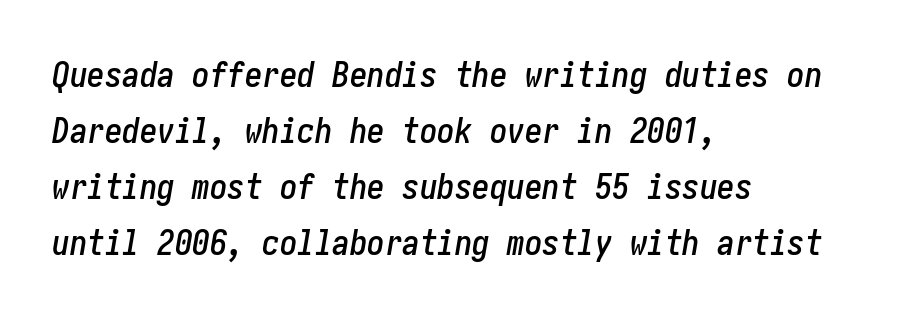
{"italic": "yes", "lean": "right", "slant_degrees": 10, "width": "condensed", "stroke_contrast": "low", "x_height": "medium", "underline": "no", "align": "left", "line_spacing": "normal", "line_spacing_ratio": 1.6, "letter_spacing": "normal", "letter_spacing_em": 0.0, "glyph_px": 35}
